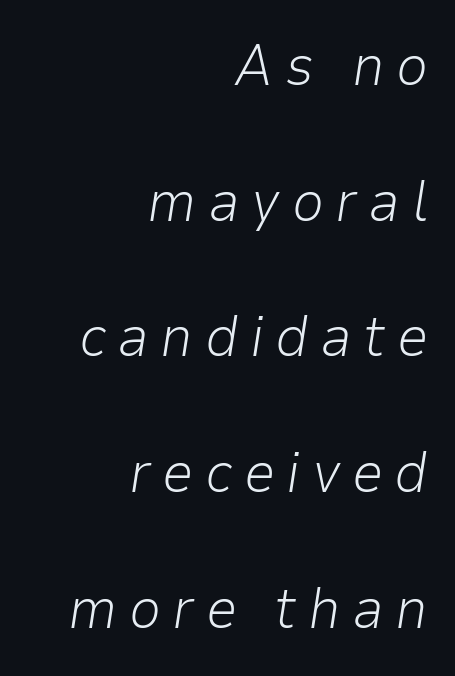
The leading is generous, giving the passage an open texture. Is the type heavy? It reads as light-to-regular instead. Spacing between characters has been opened up far beyond the box default. These lines are rendered in a variable-pitch font. The foot of each line stays bare and open.
